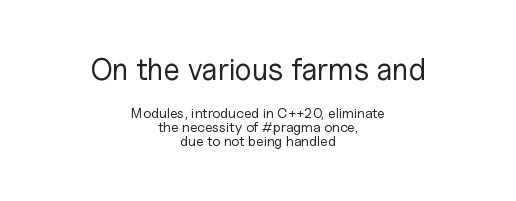
Larger block? The one above; the one below is distinctly smaller. The vertical gap from one line to the next is small. Both edges are ragged and mirror each other, which tells us the setting is centered. A light-to-regular cut is what we see here. The letters stand upright; this is a roman face. Serifs: no, the terminals of the letterforms are clean.
